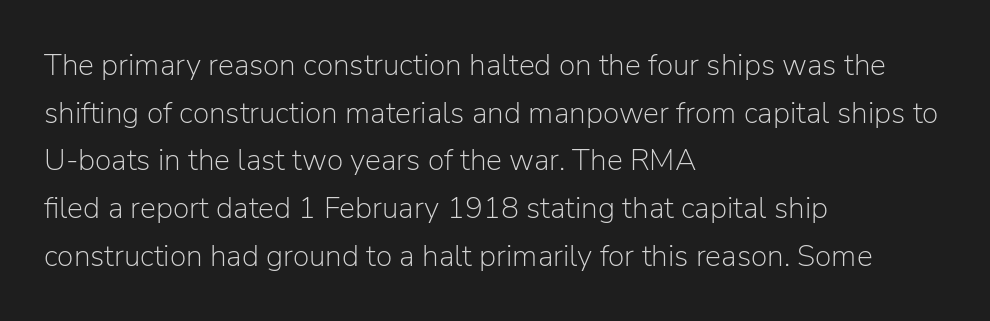
The image shows 30 px light sans-serif type, upright; set left-aligned, normal line spacing (1.59x), normal letter spacing, not underlined; low stroke contrast and a medium x-height.
